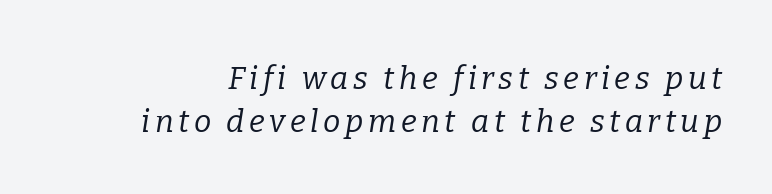
Q: Is the text bold? A: No.
Q: Is the text italic (slanted)? A: Yes, it leans right by about 9 degrees.
Q: Is the typeface a serif or a sans-serif typeface? A: Serif.
Q: Is the text underlined? A: No.
Q: Is the spacing between lines tight, normal or loose? A: Normal.
Q: Width (condensed, normal, or wide)? A: Normal.
Q: Stroke contrast? A: Low.
Q: x-height? A: Medium.
Q: Monospaced? A: No.
